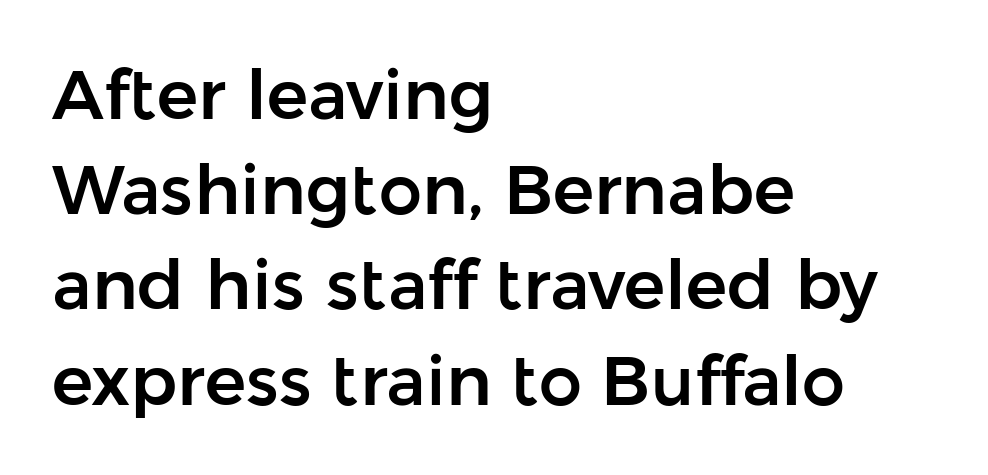
Ascenders rise straight up at ninety degrees. Layout note: lines flush left. The rendering uses natural spacing where letterforms have individual widths. Standard letterfit; no display-style spreading of the glyphs. Each letter's strokes conclude bluntly, with no projecting serifs.
